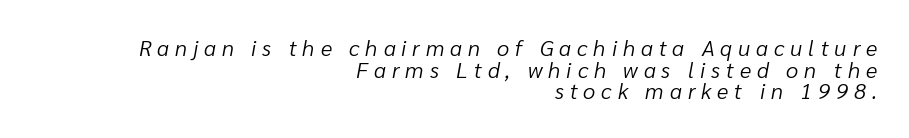
The image shows 22 px text type, italic (leaning right); set right-aligned, tight line spacing (0.98x), unusually wide letter spacing (+0.27 em), not underlined.
